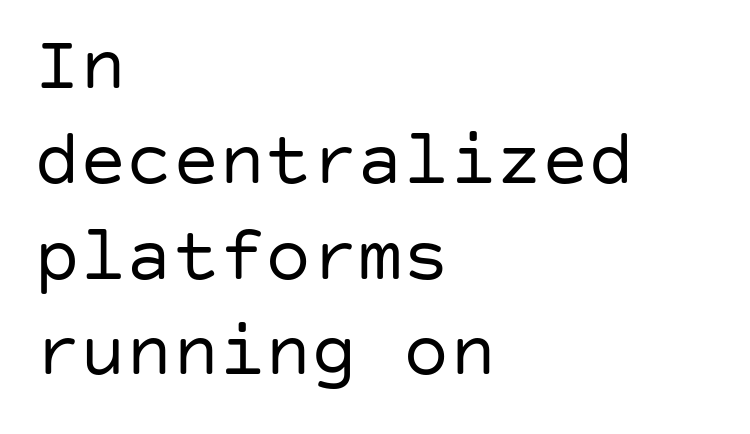
The image shows 77 px regular-weight sans-serif type, upright; set left-aligned, line spacing 1.24x, normal letter spacing, not underlined; low stroke contrast and a large x-height.
